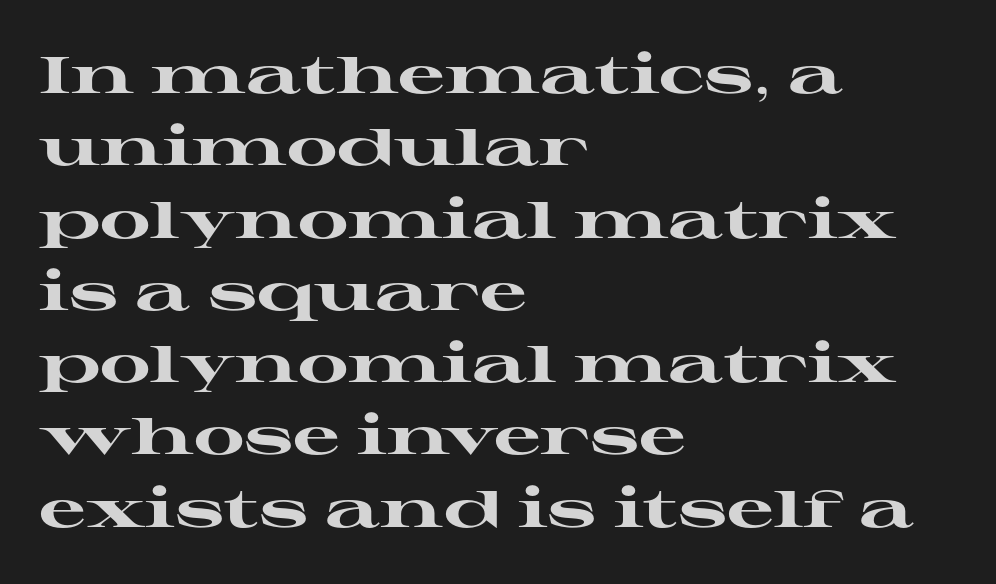
{"serif": "yes", "italic": "no", "bold": "yes", "weight": "heavy", "width": "wide", "stroke_contrast": "high", "x_height": "medium", "monospaced": "no", "underline": "no", "align": "left", "line_spacing": "normal", "line_spacing_ratio": 1.39, "letter_spacing": "normal", "letter_spacing_em": 0.0, "glyph_px": 52}
